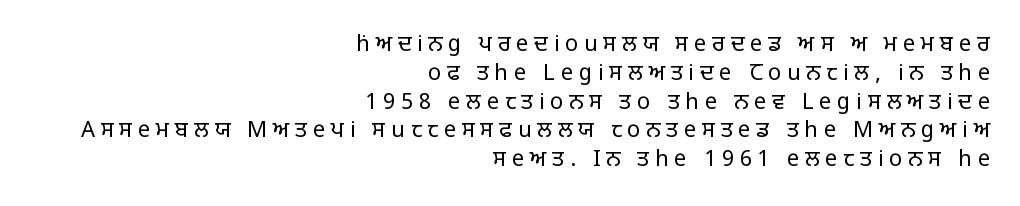
{"italic": "no", "bold": "no", "underline": "no", "align": "right", "line_spacing": "normal", "line_spacing_ratio": 1.31, "letter_spacing": "wide", "letter_spacing_em": 0.26, "glyph_px": 22}
